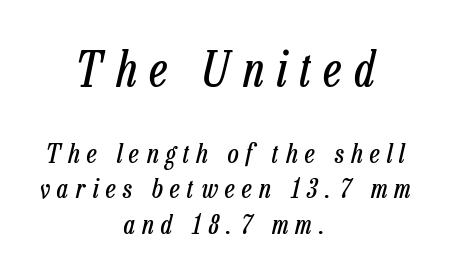
The image shows 48 px regular-weight, condensed type, italic (leaning right); set centered, normal line spacing (1.32x), unusually wide letter spacing (+0.27 em), not underlined; the first (top) block is 1.78x larger; low stroke contrast and a medium x-height.
